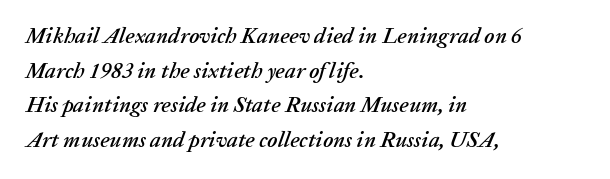
Here the glyphs are tracked normally, forming tight word shapes. A classic flush-left, rag-right setting is used for this passage. Summary of vertical rhythm: regular, with standard interline spacing. Underlining? Definitely not there. Style check: oblique.
